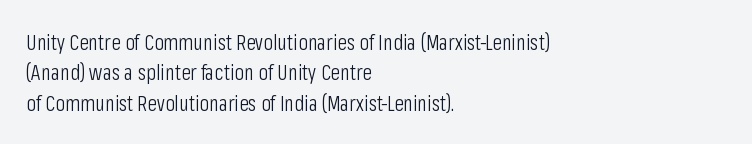
{"italic": "no", "bold": "no", "underline": "no", "align": "left", "line_spacing": "normal", "line_spacing_ratio": 1.38, "letter_spacing": "normal", "letter_spacing_em": 0.0, "glyph_px": 22}
